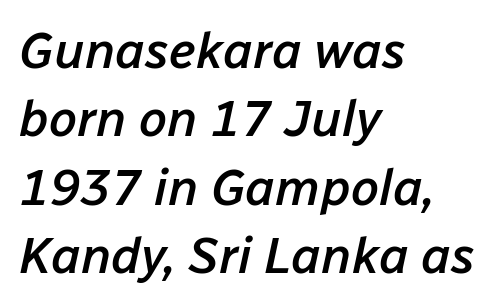
{"italic": "yes", "lean": "right", "slant_degrees": 12, "bold": "semi", "weight": "semibold", "width": "normal", "stroke_contrast": "low", "x_height": "medium", "monospaced": "no", "underline": "no", "align": "left", "line_spacing": "normal", "line_spacing_ratio": 1.34, "letter_spacing": "normal", "letter_spacing_em": 0.0, "glyph_px": 51}
